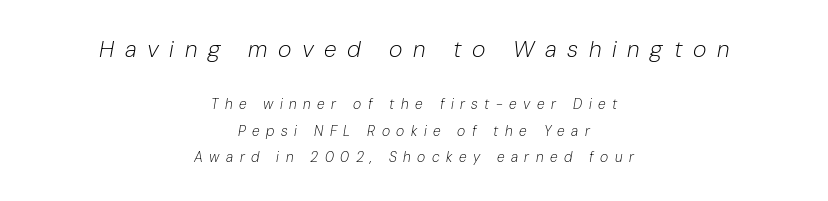
{"italic": "yes", "lean": "right", "slant_degrees": 10, "bold": "no", "underline": "no", "align": "center", "line_spacing_ratio": 1.87, "letter_spacing": "wide", "letter_spacing_em": 0.46, "larger_block": "first", "size_ratio": 1.64, "glyph_px": 23}
